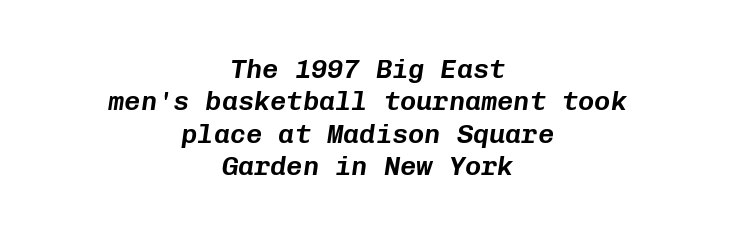
The image shows 27 px text type, italic (leaning right); set centered, line spacing 1.2x, normal letter spacing, not underlined.
